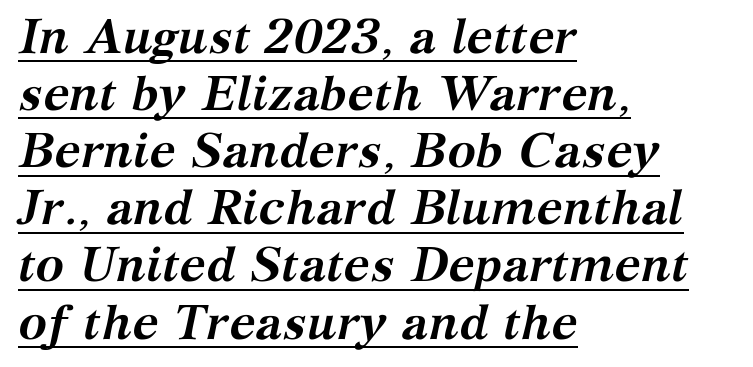
Q: Is the text bold? A: Yes.
Q: Is the text italic (slanted)? A: Yes, it leans right by about 12 degrees.
Q: Is the typeface a serif or a sans-serif typeface? A: Serif.
Q: Is the text underlined? A: Yes.
Q: How is the paragraph aligned? A: Left-aligned.
Q: Is the spacing between letters normal or unusually wide? A: Normal.
Q: Width (condensed, normal, or wide)? A: Normal.
Q: Stroke contrast? A: Medium.
Q: x-height? A: Medium.
Q: Monospaced? A: No.
